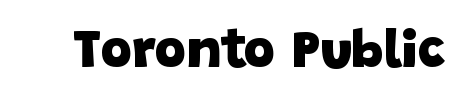
The image shows 54 px heavy sans-serif type; set normal letter spacing, not underlined; low stroke contrast and a large x-height.
